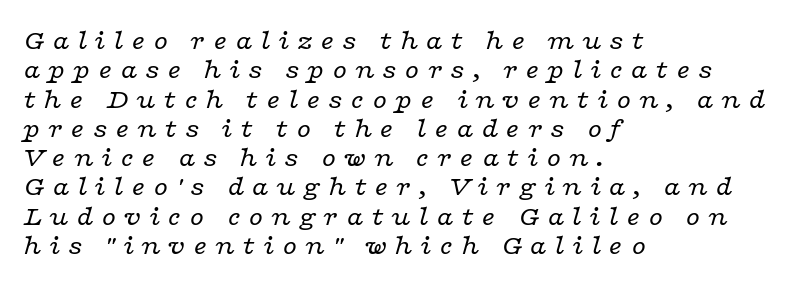
{"serif": "yes", "italic": "yes", "lean": "right", "slant_degrees": 16, "bold": "no", "weight": "regular", "width": "wide", "stroke_contrast": "low", "x_height": "medium", "monospaced": "no", "underline": "no", "align": "left", "line_spacing": "tight", "line_spacing_ratio": 1.01, "letter_spacing": "wide", "letter_spacing_em": 0.25, "glyph_px": 29}
